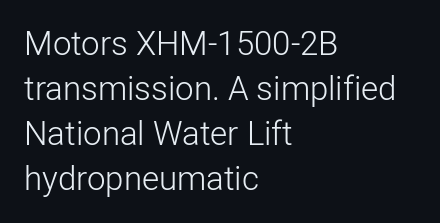
Q: Is the text bold? A: No.
Q: Is the text italic (slanted)? A: No, it is upright.
Q: Is the typeface a serif or a sans-serif typeface? A: Sans-serif.
Q: Is the text underlined? A: No.
Q: How is the paragraph aligned? A: Left-aligned.
Q: Is the spacing between letters normal or unusually wide? A: Normal.
Q: Is the spacing between lines tight, normal or loose? A: Normal.
Q: Width (condensed, normal, or wide)? A: Normal.
Q: Stroke contrast? A: Low.
Q: x-height? A: Medium.
Q: Monospaced? A: No.
